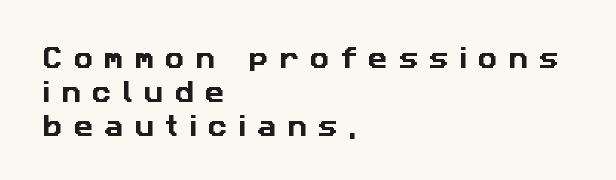
{"underline": "no", "align": "left", "line_spacing": "normal", "line_spacing_ratio": 1.41, "letter_spacing": "wide", "letter_spacing_em": 0.46, "glyph_px": 24}
